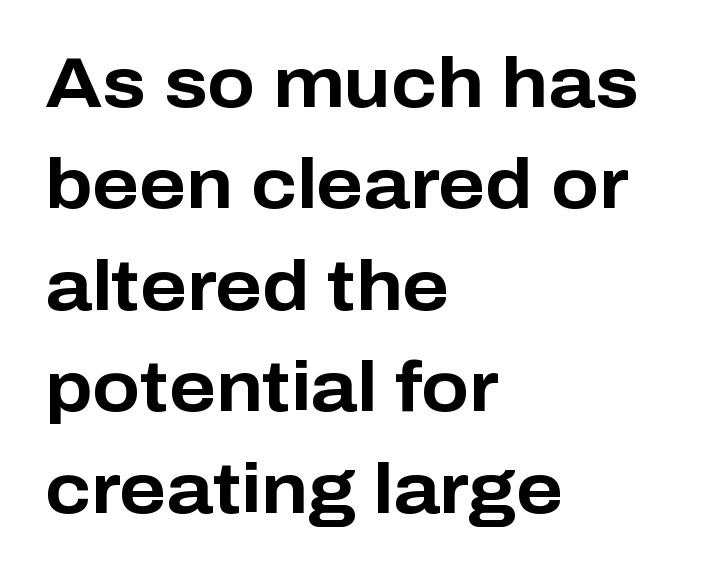
Horizontally, the lines are justified to the leading edge only. Descender tails drop into unmarked territory. Do the characters align in a grid? No, the font is proportional. How would I describe the line gaps? Plain and ordinary.
